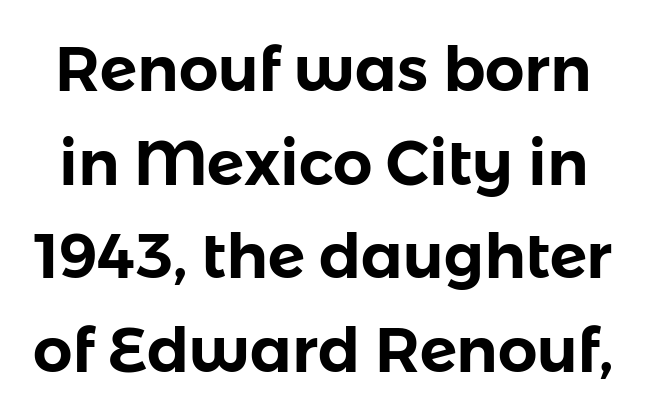
Q: Is the text italic (slanted)? A: No, it is upright.
Q: Is the typeface a serif or a sans-serif typeface? A: Sans-serif.
Q: Is the text underlined? A: No.
Q: Is the spacing between letters normal or unusually wide? A: Normal.
Q: Is the spacing between lines tight, normal or loose? A: Normal.
Q: Width (condensed, normal, or wide)? A: Normal.
Q: Stroke contrast? A: Low.
Q: x-height? A: Medium.
Q: Monospaced? A: No.
